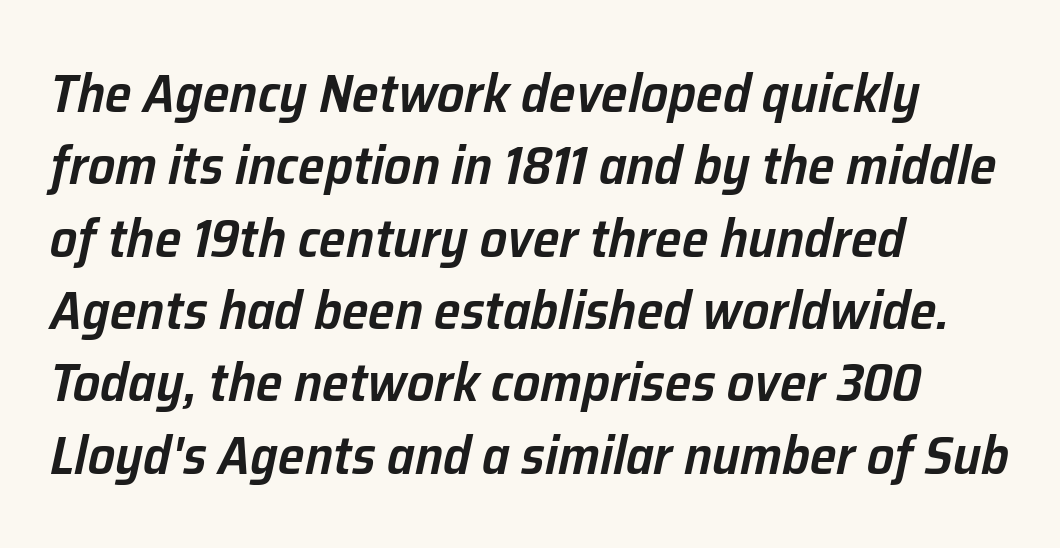
Heft: intermediate — a semibold. The tracking reads as untouched default to a designer's eye. Spacing verdict: proportional, widths tailored to each character. Summary of vertical rhythm: regular, with standard interline spacing.
